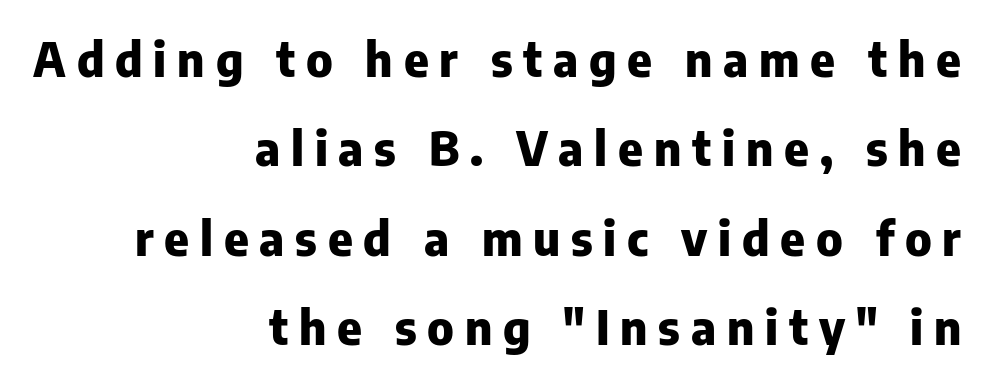
Q: Is the text bold? A: Yes.
Q: Is the text italic (slanted)? A: No, it is upright.
Q: Is the typeface a serif or a sans-serif typeface? A: Sans-serif.
Q: Is the text underlined? A: No.
Q: How is the paragraph aligned? A: Right-aligned.
Q: Is the spacing between letters normal or unusually wide? A: Unusually wide.
Q: Is the spacing between lines tight, normal or loose? A: Loose.
Q: Width (condensed, normal, or wide)? A: Normal.
Q: Stroke contrast? A: Low.
Q: x-height? A: Medium.
Q: Monospaced? A: No.
